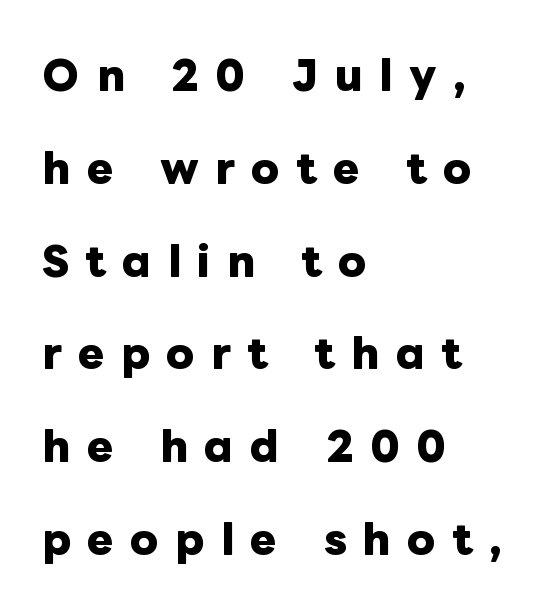
{"italic": "no", "bold": "yes", "weight": "heavy", "width": "normal", "stroke_contrast": "low", "x_height": "medium", "monospaced": "no", "underline": "no", "align": "left", "line_spacing": "loose", "line_spacing_ratio": 2.32, "letter_spacing": "wide", "letter_spacing_em": 0.41, "glyph_px": 40}
